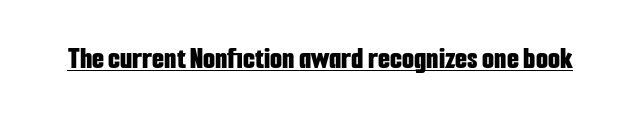
The image shows 31 px bold, condensed sans-serif type, upright; set normal letter spacing, underlined; low stroke contrast and a medium x-height.
